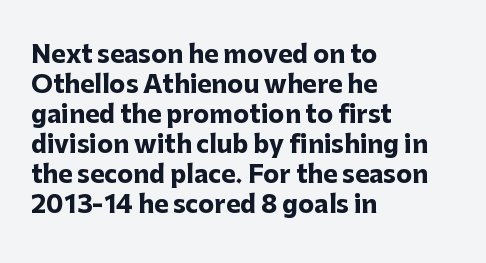
{"italic": "no", "bold": "yes", "underline": "no", "align": "left", "line_spacing": "normal", "line_spacing_ratio": 1.25, "letter_spacing": "normal", "letter_spacing_em": 0.0, "glyph_px": 24}
